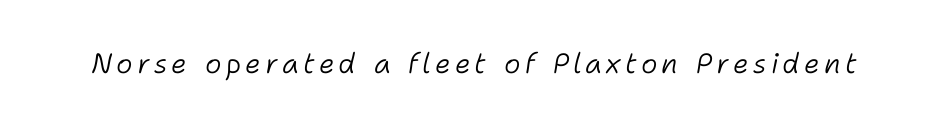
{"italic": "yes", "lean": "right", "slant_degrees": 11, "bold": "no", "weight": "light", "width": "normal", "stroke_contrast": "low", "x_height": "medium", "monospaced": "no", "underline": "no", "glyph_px": 28}
